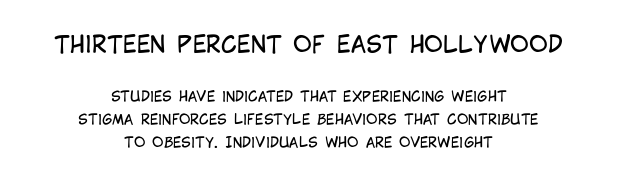
The type sits square on the baseline with zero lean. The lines in this sample share a center point and differ in where they start and stop. Caption: face not bold, strokes unweighted. Look at the glyph heights: the upper group is clearly the bigger setting.
